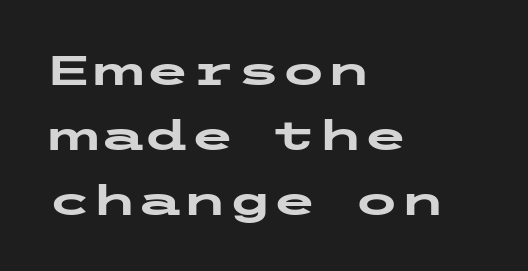
The words here are not underlined. The typesetter chose a ragged-right arrangement here. When letters stand straight like this, we call the style roman or upright. A sans-serif font was chosen for this passage.
